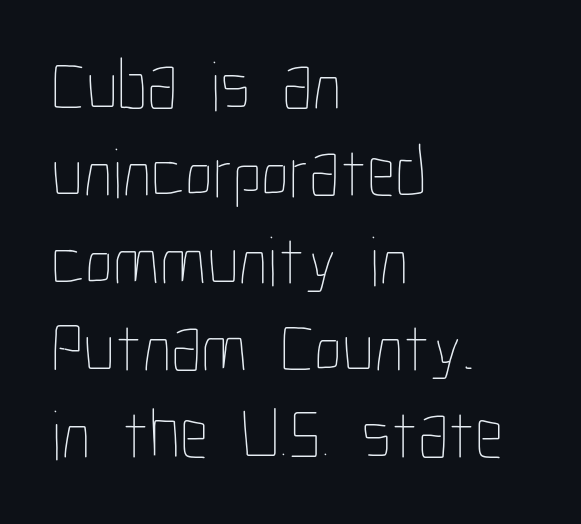
{"italic": "no", "bold": "no", "weight": "thin", "width": "condensed", "stroke_contrast": "low", "x_height": "medium", "monospaced": "no", "underline": "no", "align": "left", "line_spacing_ratio": 1.23, "letter_spacing": "normal", "letter_spacing_em": 0.0, "glyph_px": 71}
